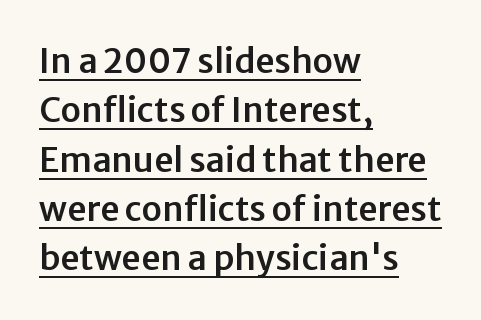
Q: Is the text italic (slanted)? A: No, it is upright.
Q: Is the typeface a serif or a sans-serif typeface? A: Sans-serif.
Q: Is the text underlined? A: Yes.
Q: How is the paragraph aligned? A: Left-aligned.
Q: Is the spacing between letters normal or unusually wide? A: Normal.
Q: Is the spacing between lines tight, normal or loose? A: Normal.
Q: Width (condensed, normal, or wide)? A: Normal.
Q: Stroke contrast? A: Low.
Q: x-height? A: Medium.
Q: Monospaced? A: No.
